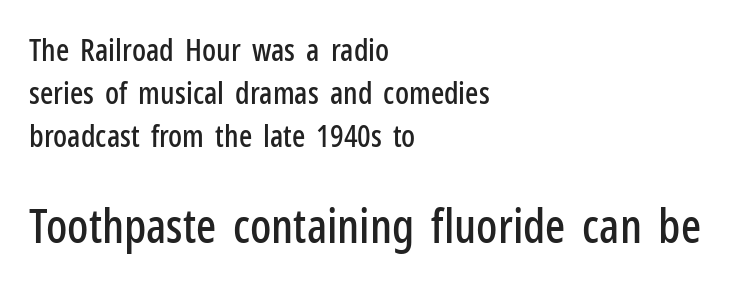
Q: Is the text italic (slanted)? A: No, it is upright.
Q: Is the typeface a serif or a sans-serif typeface? A: Sans-serif.
Q: Is the text underlined? A: No.
Q: How is the paragraph aligned? A: Left-aligned.
Q: Is the spacing between letters normal or unusually wide? A: Normal.
Q: Is the spacing between lines tight, normal or loose? A: Normal.
Q: Which block of text is set in a larger size, the first (top) or the second (bottom)? A: The second (bottom) one.
Q: Width (condensed, normal, or wide)? A: Condensed.
Q: Stroke contrast? A: Low.
Q: x-height? A: Medium.
Q: Monospaced? A: No.
